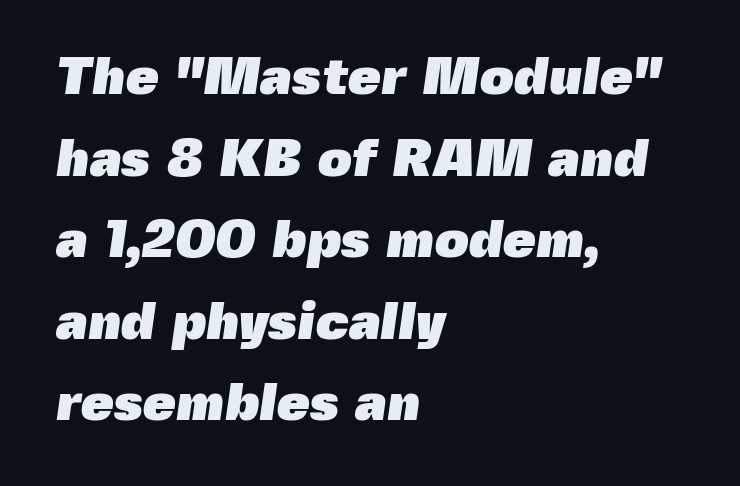
{"serif": "no", "bold": "yes", "weight": "heavy", "width": "normal", "x_height": "medium", "monospaced": "no", "underline": "no", "align": "left", "line_spacing": "normal", "line_spacing_ratio": 1.54, "letter_spacing": "normal", "letter_spacing_em": 0.0, "glyph_px": 53}
